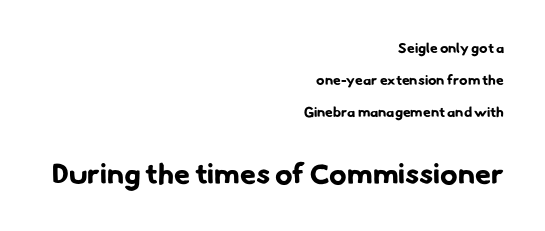
The image shows 29 px bold sans-serif type; set right-aligned, loose line spacing (2.28x), normal letter spacing, not underlined; the second (bottom) block is 2.07x larger; low stroke contrast and a small x-height.
